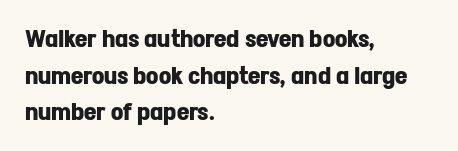
The image shows 24 px bold type, upright; set left-aligned, normal line spacing (1.53x), normal letter spacing, not underlined.
